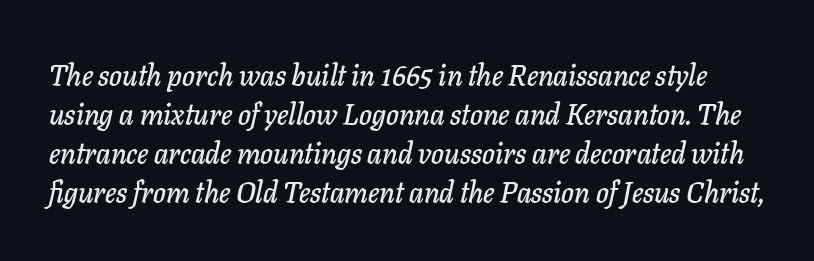
The image shows 29 px text type, italic (leaning right); set normal line spacing (1.34x), normal letter spacing, not underlined; low stroke contrast and a medium x-height.
